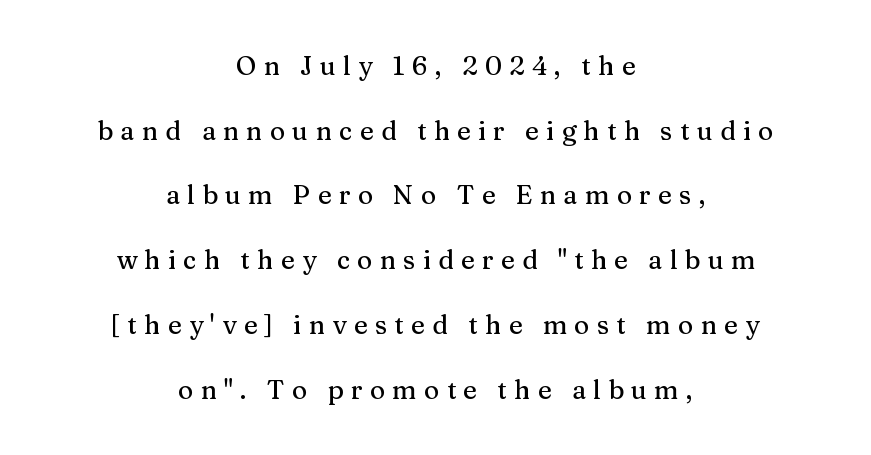
{"italic": "no", "underline": "no", "align": "center", "line_spacing": "loose", "line_spacing_ratio": 2.49, "letter_spacing": "wide", "letter_spacing_em": 0.28, "glyph_px": 26}
